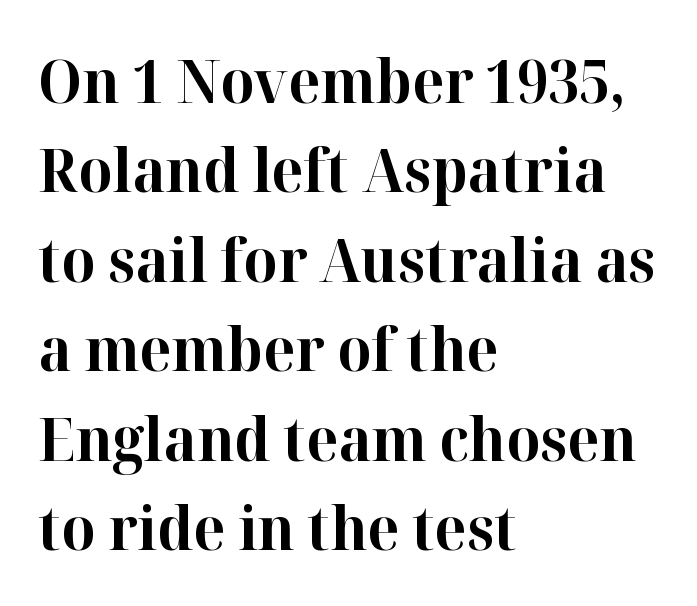
Q: Is the text bold? A: Yes.
Q: Is the text italic (slanted)? A: No, it is upright.
Q: Is the typeface a serif or a sans-serif typeface? A: Serif.
Q: Is the text underlined? A: No.
Q: How is the paragraph aligned? A: Left-aligned.
Q: Is the spacing between letters normal or unusually wide? A: Normal.
Q: Is the spacing between lines tight, normal or loose? A: Normal.
Q: Width (condensed, normal, or wide)? A: Normal.
Q: Stroke contrast? A: High.
Q: x-height? A: Medium.
Q: Monospaced? A: No.
